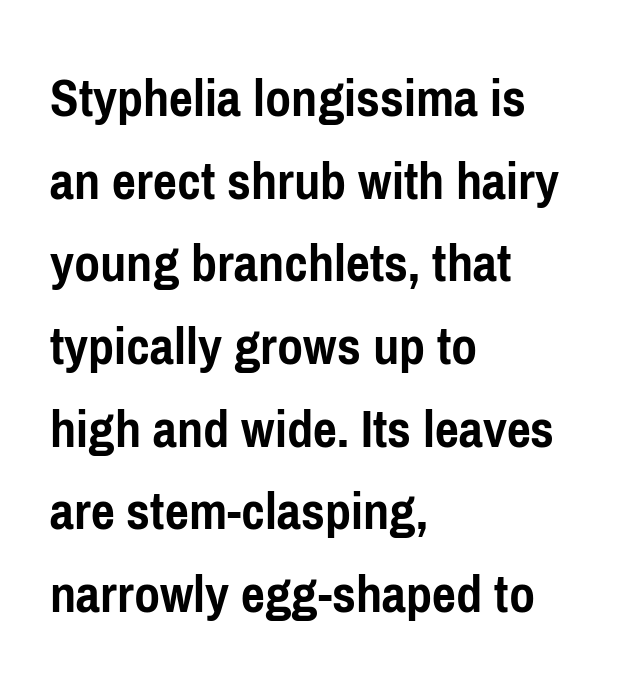
The image shows 57 px semibold, condensed sans-serif type, upright; set left-aligned, normal line spacing (1.45x), normal letter spacing, not underlined; low stroke contrast and a medium x-height.
